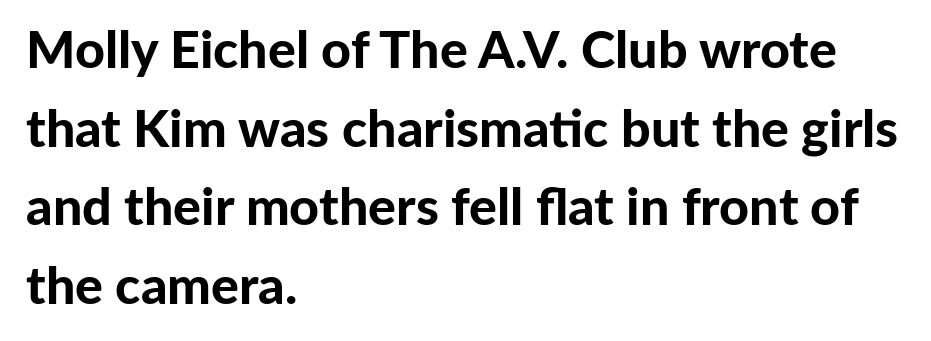
{"serif": "no", "italic": "no", "bold": "yes", "weight": "bold", "width": "normal", "stroke_contrast": "low", "x_height": "medium", "monospaced": "no", "underline": "no", "align": "left", "line_spacing": "normal", "line_spacing_ratio": 1.51, "letter_spacing": "normal", "letter_spacing_em": 0.0, "glyph_px": 52}
